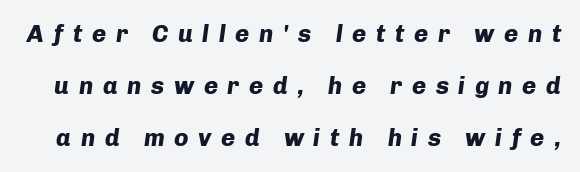
The image shows 24 px bold type, italic (leaning right); set loose line spacing (2.17x), unusually wide letter spacing (+0.4 em), not underlined.
